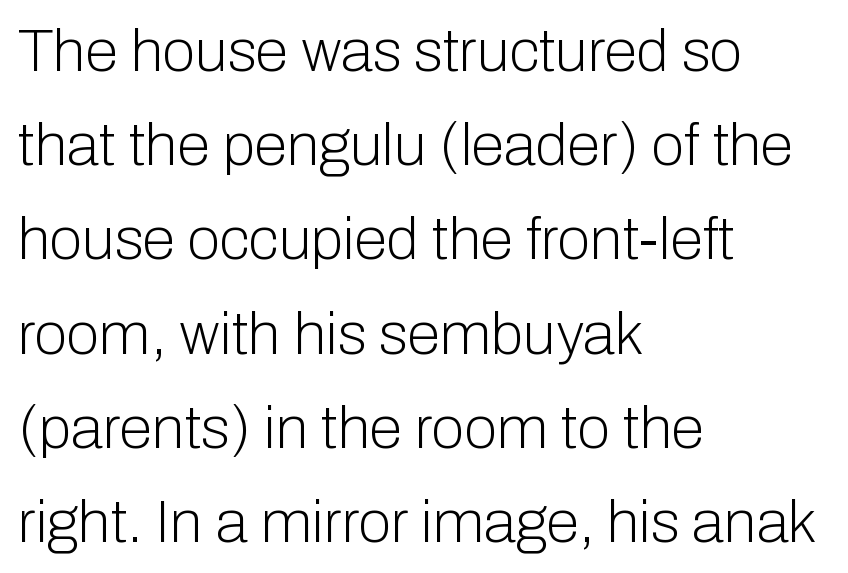
Q: Is the text bold? A: No.
Q: Is the text italic (slanted)? A: No, it is upright.
Q: Is the typeface a serif or a sans-serif typeface? A: Sans-serif.
Q: Is the text underlined? A: No.
Q: How is the paragraph aligned? A: Left-aligned.
Q: Is the spacing between letters normal or unusually wide? A: Normal.
Q: Is the spacing between lines tight, normal or loose? A: Normal.
Q: Width (condensed, normal, or wide)? A: Normal.
Q: Stroke contrast? A: Low.
Q: x-height? A: Medium.
Q: Monospaced? A: No.
